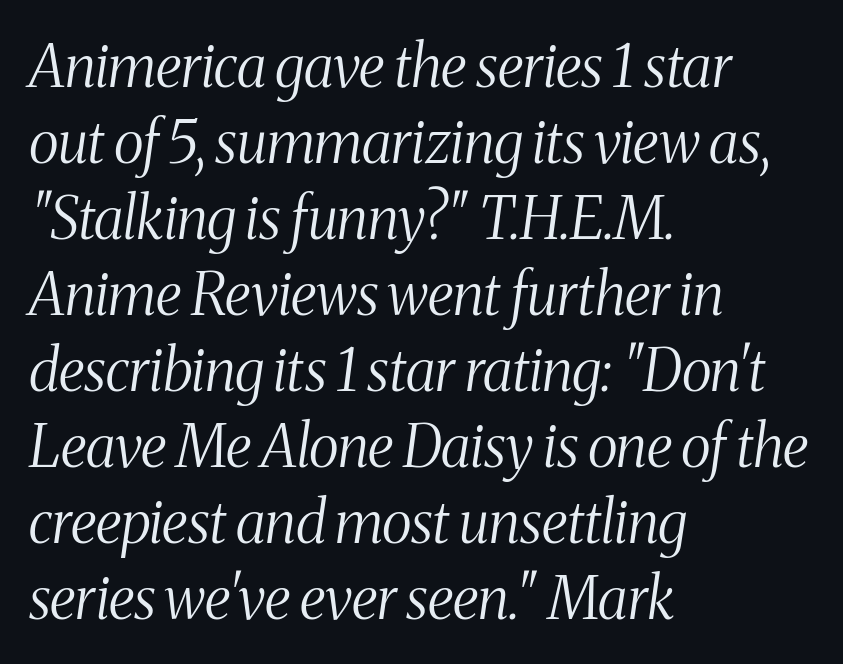
The image shows 58 px light, condensed serif type, italic (leaning right); set left-aligned, normal line spacing (1.31x), normal letter spacing, not underlined; medium stroke contrast and a medium x-height.
